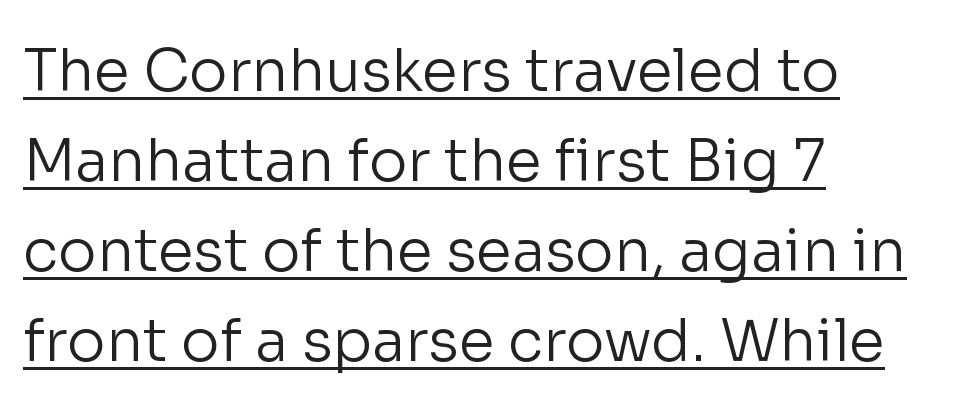
Serifs: no, the terminals of the letterforms are clean. A typesetter would call this zero additional tracking. Vertical strokes here are truly vertical. The paragraph has a hard left edge and a soft right edge. These lines are rendered in a variable-pitch font. Descenders here cross a horizontal rule under the line.
